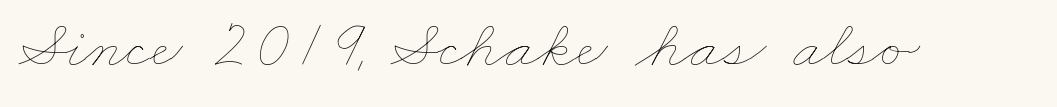
The image shows 68 px thin, wide type; set normal letter spacing, not underlined; low stroke contrast and a small x-height.
